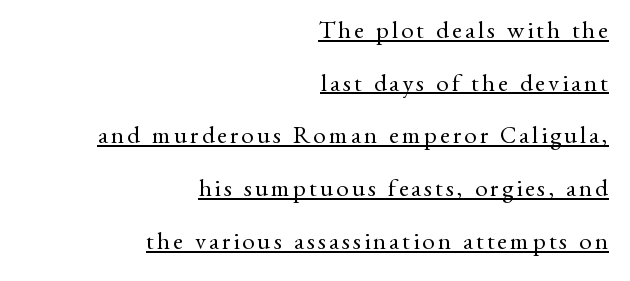
The image shows 25 px text type, upright; set right-aligned, loose line spacing (2.11x), underlined.
